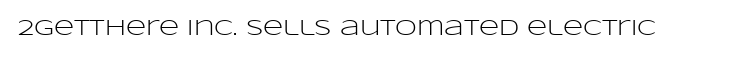
Q: Is the text bold? A: No.
Q: Is the text italic (slanted)? A: No, it is upright.
Q: Is the text underlined? A: No.
Q: Is the spacing between letters normal or unusually wide? A: Normal.
